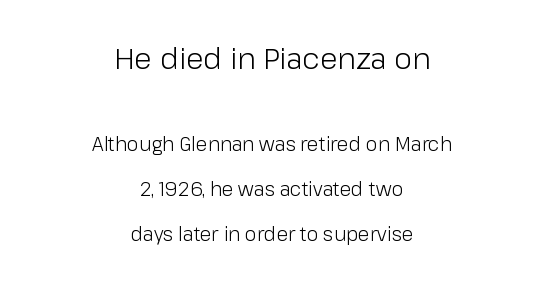
The image shows 29 px light sans-serif type, upright; set centered, loose line spacing (2.39x), normal letter spacing, not underlined; the first (top) block is 1.53x larger; low stroke contrast and a medium x-height.
